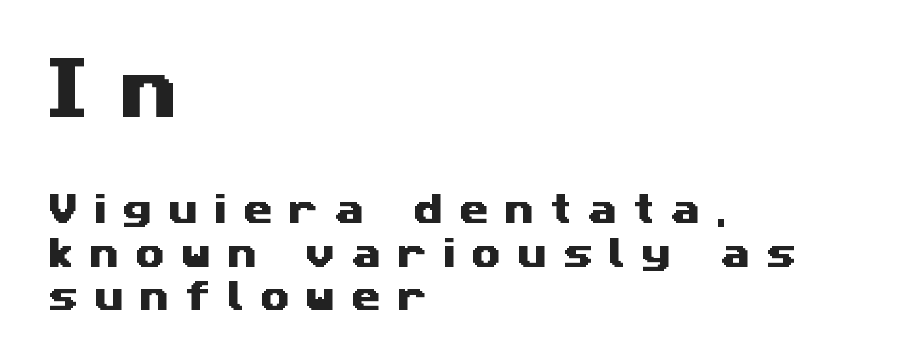
The image shows 67 px wide sans-serif type; set left-aligned, normal line spacing (1.28x), unusually wide letter spacing (+0.47 em), not underlined; the first (top) block is 1.97x larger; medium stroke contrast and a medium x-height.
